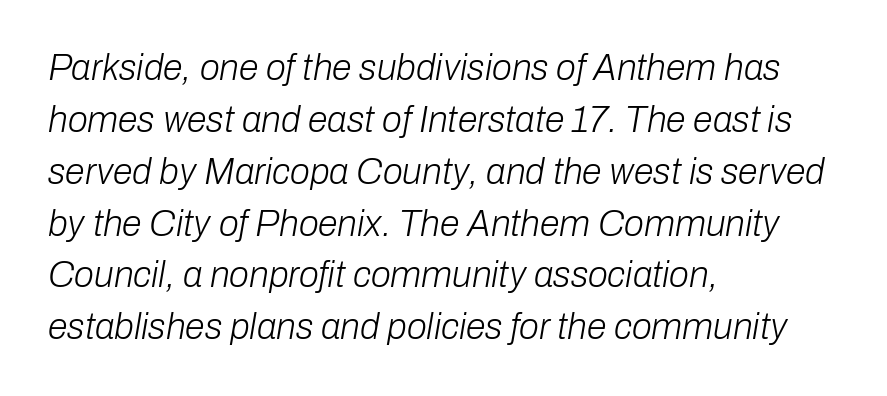
If you drew a ruler down the left edge, every line would touch it. Honestly, the letter spacing is just normal — you wouldn't notice it. The line-height multiplier appears to be the usual default. The letters are slanted; this is an italic face. Unmarked baselines from the first word to the last. The rendering uses natural spacing where letterforms have individual widths.
